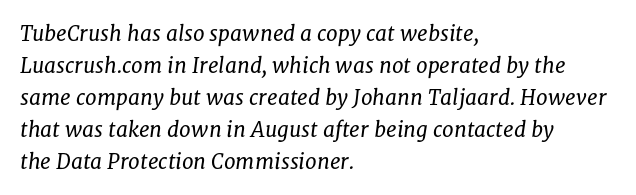
Q: Is the text bold? A: No.
Q: Is the text italic (slanted)? A: Yes, it leans right by about 8 degrees.
Q: Is the text underlined? A: No.
Q: How is the paragraph aligned? A: Left-aligned.
Q: Is the spacing between letters normal or unusually wide? A: Normal.
Q: Is the spacing between lines tight, normal or loose? A: Normal.
